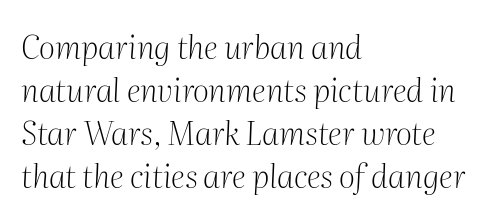
The image shows 32 px light serif type, italic (leaning right); set left-aligned, normal line spacing (1.34x), normal letter spacing, not underlined; medium stroke contrast and a medium x-height.
